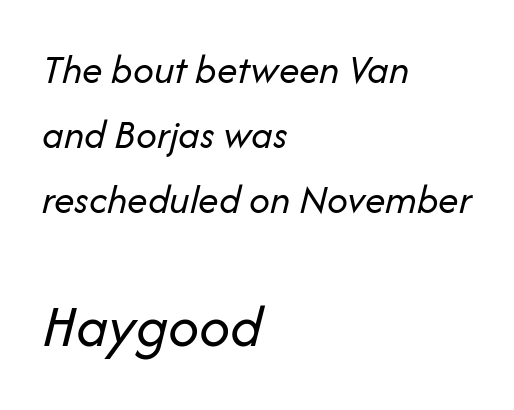
The image shows 61 px regular-weight type, italic (leaning right); set left-aligned, normal line spacing (1.58x), normal letter spacing, not underlined; the second (bottom) block is 1.49x larger; low stroke contrast and a medium x-height.
